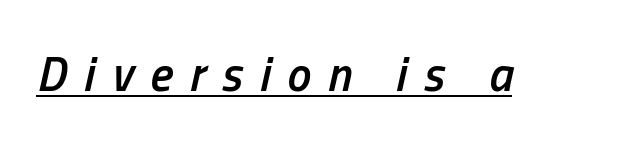
As a designer I'd log this as weight 600, semibold. Is this a fixed-width face? No — the glyphs have proportional, varying widths. Students, observe the line beneath the letters — that is underlining. Tracking value appears strongly positive — letters spread wide. This sample uses an oblique cut, with every glyph tilted off the vertical.
